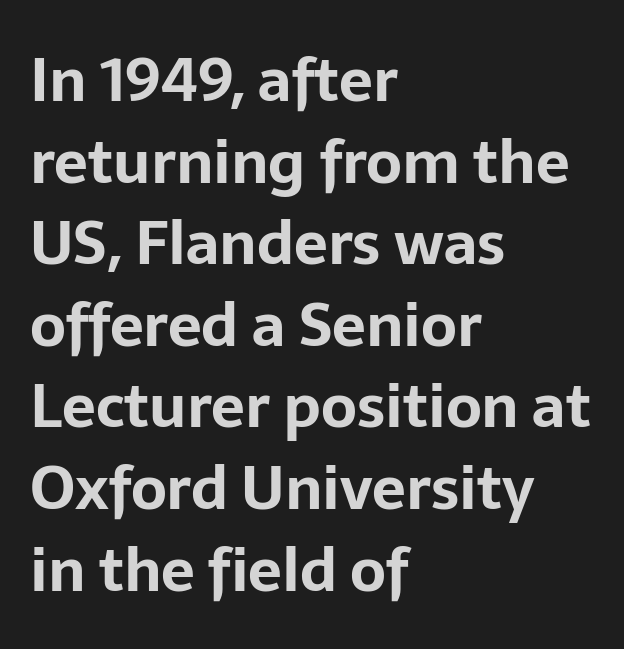
The image shows 60 px bold sans-serif type, upright; set left-aligned, normal line spacing (1.36x), normal letter spacing, not underlined; low stroke contrast and a medium x-height.
